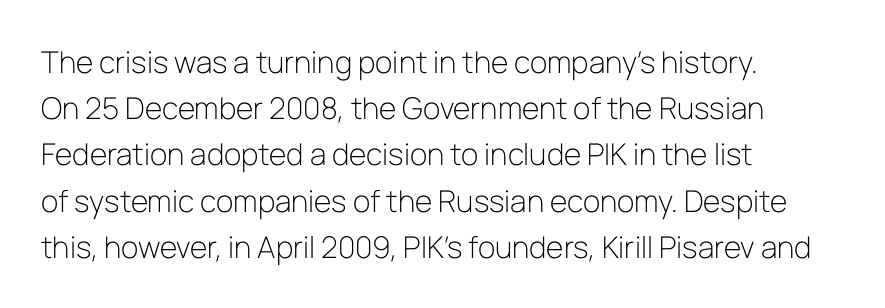
Q: Is the text bold? A: No.
Q: Is the text italic (slanted)? A: No, it is upright.
Q: Is the typeface a serif or a sans-serif typeface? A: Sans-serif.
Q: Is the text underlined? A: No.
Q: How is the paragraph aligned? A: Left-aligned.
Q: Is the spacing between letters normal or unusually wide? A: Normal.
Q: Is the spacing between lines tight, normal or loose? A: Normal.
Q: Width (condensed, normal, or wide)? A: Normal.
Q: Stroke contrast? A: Low.
Q: x-height? A: Medium.
Q: Monospaced? A: No.
